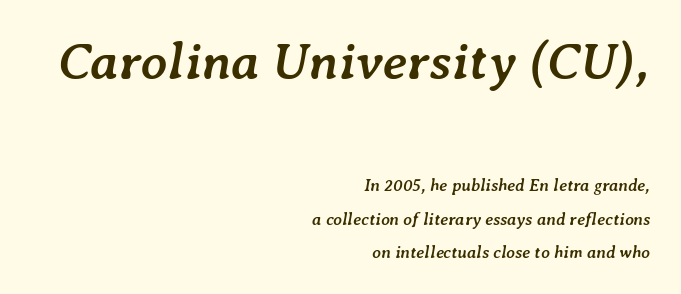
{"italic": "yes", "lean": "right", "slant_degrees": 7, "bold": "yes", "weight": "semibold", "width": "normal", "stroke_contrast": "low", "x_height": "medium", "monospaced": "no", "underline": "no", "align": "right", "line_spacing": "loose", "line_spacing_ratio": 1.97, "letter_spacing": "normal", "letter_spacing_em": 0.0, "larger_block": "first", "size_ratio": 3.06, "glyph_px": 52}
